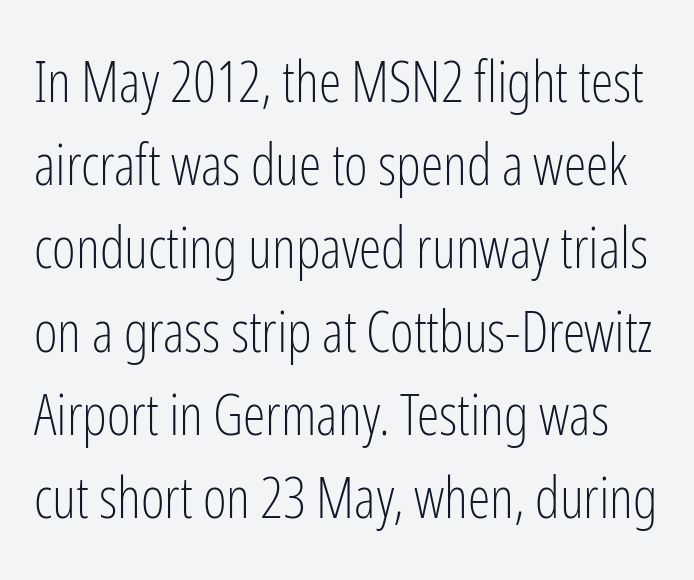
{"serif": "no", "italic": "no", "bold": "no", "weight": "light", "width": "condensed", "stroke_contrast": "low", "x_height": "medium", "monospaced": "no", "underline": "no", "line_spacing": "normal", "line_spacing_ratio": 1.46, "letter_spacing": "normal", "letter_spacing_em": 0.0, "glyph_px": 57}
